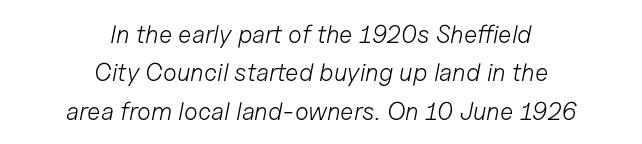
{"italic": "yes", "lean": "right", "slant_degrees": 11, "bold": "no", "underline": "no", "align": "center", "line_spacing": "normal", "line_spacing_ratio": 1.54, "letter_spacing": "normal", "letter_spacing_em": 0.0, "glyph_px": 25}
